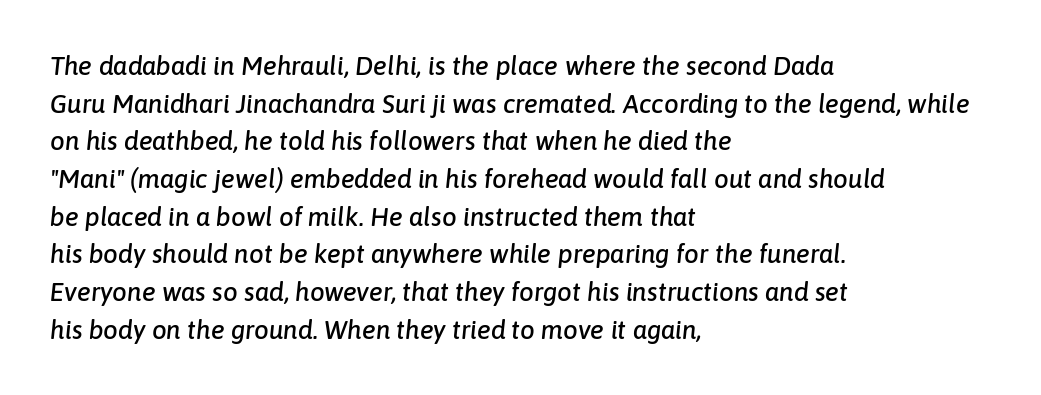
Successive baselines arrive at the customary interval. Short note: letters normally spaced. The text block is weighted toward the left margin, trailing off unevenly rightward. Notice how the stems are inclined rather than vertical — that's the hallmark of italics. Just letters on the line, the space beneath them empty.
